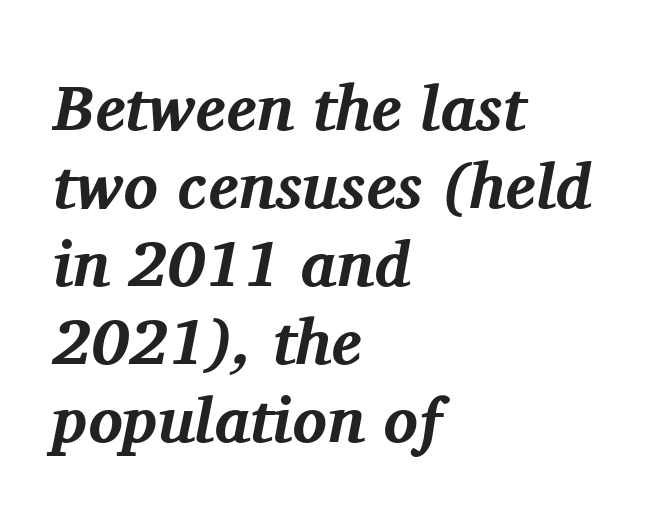
Q: Is the text bold? A: Yes.
Q: Is the text italic (slanted)? A: Yes, it leans right by about 11 degrees.
Q: Is the typeface a serif or a sans-serif typeface? A: Serif.
Q: Is the text underlined? A: No.
Q: How is the paragraph aligned? A: Left-aligned.
Q: Is the spacing between letters normal or unusually wide? A: Normal.
Q: Width (condensed, normal, or wide)? A: Normal.
Q: Stroke contrast? A: Medium.
Q: x-height? A: Medium.
Q: Monospaced? A: No.
